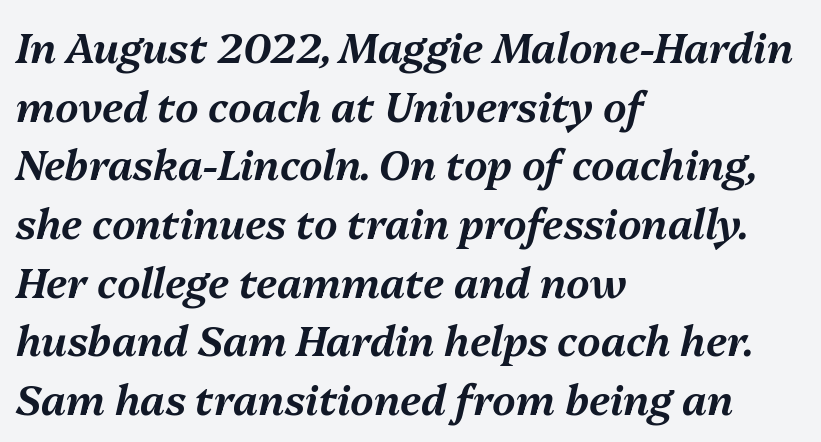
The image shows 41 px text type, italic (leaning right); set left-aligned, normal line spacing (1.43x), normal letter spacing, not underlined; medium stroke contrast and a medium x-height.
